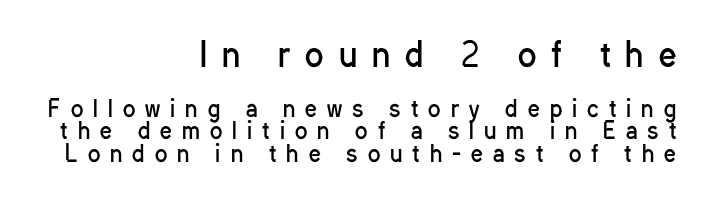
Q: Is the text bold? A: No.
Q: Is the text italic (slanted)? A: No, it is upright.
Q: Is the typeface a serif or a sans-serif typeface? A: Sans-serif.
Q: Is the text underlined? A: No.
Q: How is the paragraph aligned? A: Right-aligned.
Q: Is the spacing between letters normal or unusually wide? A: Unusually wide.
Q: Is the spacing between lines tight, normal or loose? A: Tight.
Q: Which block of text is set in a larger size, the first (top) or the second (bottom)? A: The first (top) one.
Q: Width (condensed, normal, or wide)? A: Condensed.
Q: Stroke contrast? A: Low.
Q: x-height? A: Medium.
Q: Monospaced? A: No.
